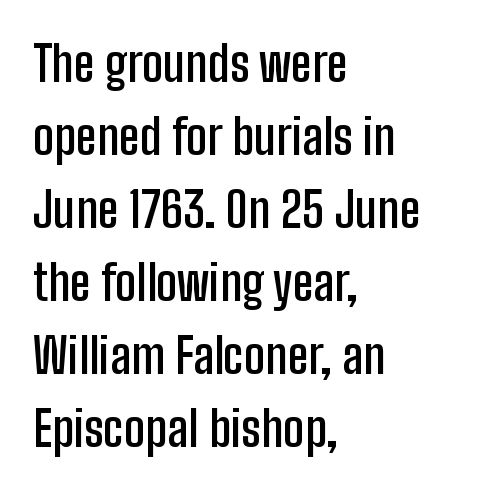
The image shows 49 px semibold, condensed sans-serif type, upright; set left-aligned, normal line spacing (1.49x), normal letter spacing, not underlined; low stroke contrast and a medium x-height.
